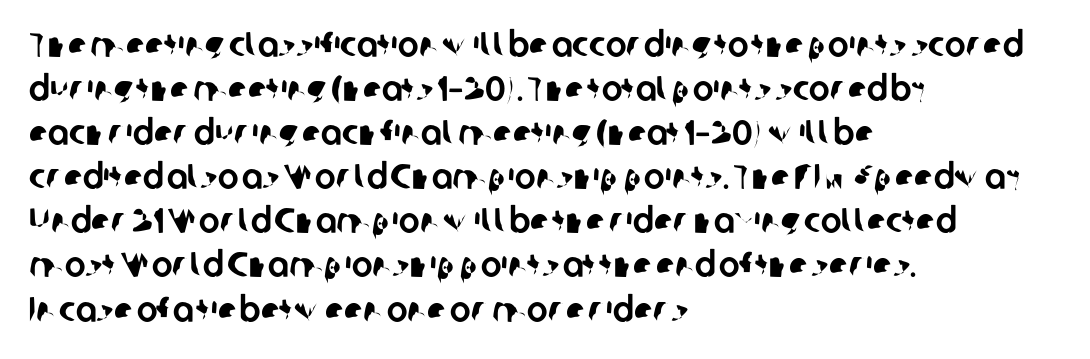
{"serif": "no", "width": "normal", "stroke_contrast": "low", "x_height": "medium", "monospaced": "no", "underline": "no", "align": "left", "line_spacing": "normal", "line_spacing_ratio": 1.26, "letter_spacing": "normal", "letter_spacing_em": 0.0, "glyph_px": 35}
